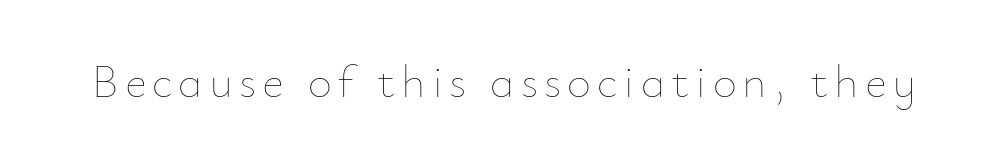
Weight: not bold — regular or lighter. Every character sits straight up, as roman type does. The face used here is proportionally spaced, like ordinary book or web type. Plain, unruled lines of type.
